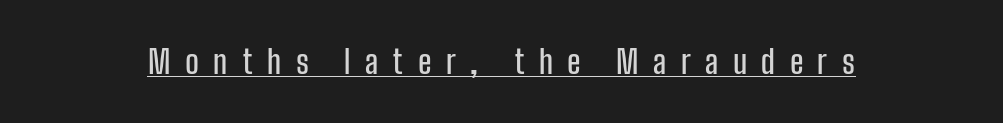
Q: Is the text italic (slanted)? A: No, it is upright.
Q: Is the typeface a serif or a sans-serif typeface? A: Sans-serif.
Q: Is the text underlined? A: Yes.
Q: Is the spacing between letters normal or unusually wide? A: Unusually wide.
Q: Width (condensed, normal, or wide)? A: Condensed.
Q: Stroke contrast? A: Low.
Q: x-height? A: Medium.
Q: Monospaced? A: No.
